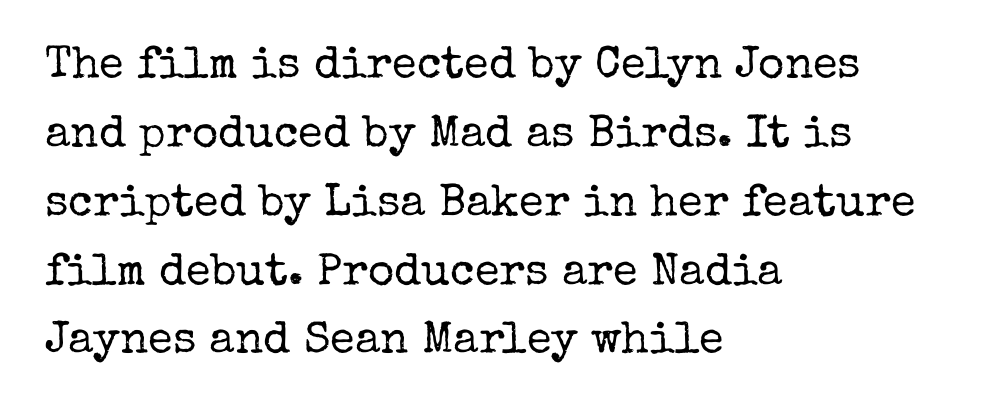
Q: Is the text bold? A: No.
Q: Is the text italic (slanted)? A: No, it is upright.
Q: Is the typeface a serif or a sans-serif typeface? A: Serif.
Q: Is the text underlined? A: No.
Q: How is the paragraph aligned? A: Left-aligned.
Q: Is the spacing between letters normal or unusually wide? A: Normal.
Q: Is the spacing between lines tight, normal or loose? A: Normal.
Q: Width (condensed, normal, or wide)? A: Normal.
Q: Stroke contrast? A: Low.
Q: x-height? A: Medium.
Q: Monospaced? A: No.
